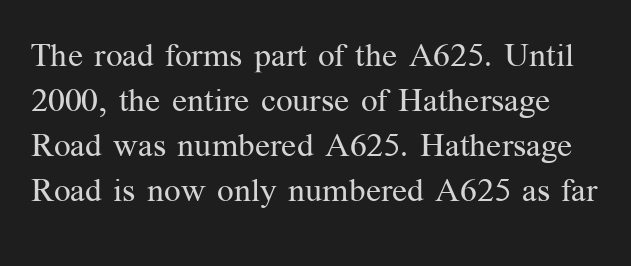
{"serif": "yes", "italic": "no", "bold": "no", "weight": "regular", "width": "normal", "stroke_contrast": "medium", "x_height": "medium", "monospaced": "no", "underline": "no", "line_spacing": "normal", "line_spacing_ratio": 1.36, "letter_spacing": "normal", "letter_spacing_em": 0.0, "glyph_px": 33}
